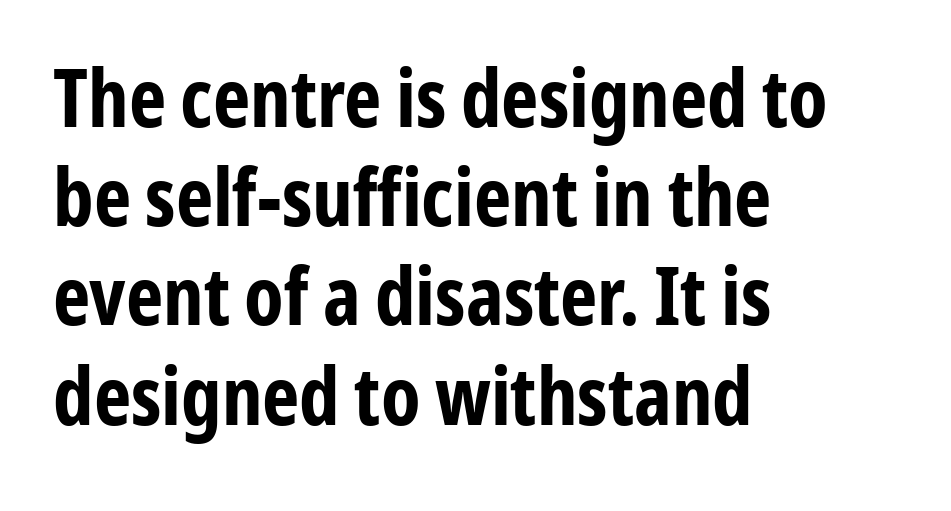
{"serif": "no", "italic": "no", "bold": "yes", "weight": "bold", "width": "condensed", "stroke_contrast": "low", "x_height": "medium", "monospaced": "no", "underline": "no", "align": "left", "line_spacing_ratio": 1.24, "letter_spacing": "normal", "letter_spacing_em": 0.0, "glyph_px": 80}
